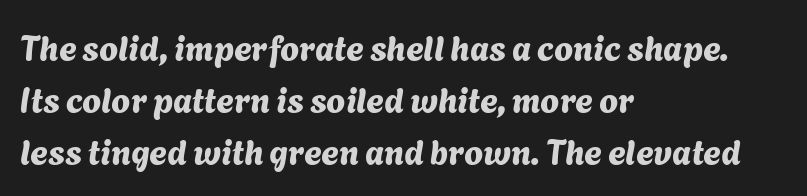
The image shows 34 px sans-serif type; set left-aligned, normal line spacing (1.53x), normal letter spacing, not underlined; medium stroke contrast and a medium x-height.
